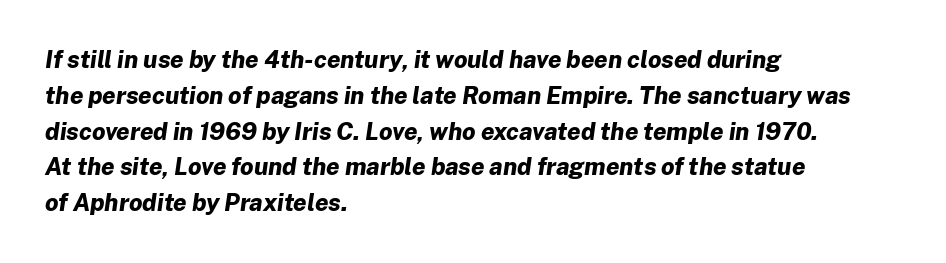
The image shows 24 px bold type, italic (leaning right); set left-aligned, normal line spacing (1.49x), normal letter spacing, not underlined.
